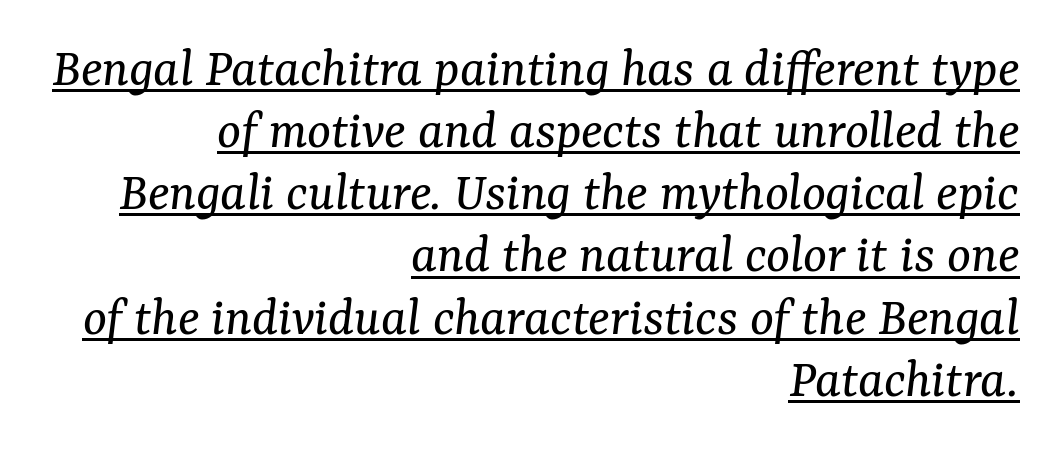
{"serif": "yes", "italic": "yes", "lean": "right", "slant_degrees": 7, "bold": "no", "weight": "regular", "width": "normal", "stroke_contrast": "medium", "x_height": "medium", "monospaced": "no", "underline": "yes", "align": "right", "line_spacing": "tight", "line_spacing_ratio": 1.11, "letter_spacing": "normal", "letter_spacing_em": 0.0, "glyph_px": 56}
